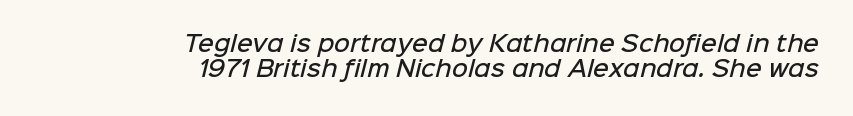
Q: Is the text bold? A: Semi-bold.
Q: Is the text underlined? A: No.
Q: How is the paragraph aligned? A: Right-aligned.
Q: Is the spacing between letters normal or unusually wide? A: Normal.
Q: Is the spacing between lines tight, normal or loose? A: Tight.
